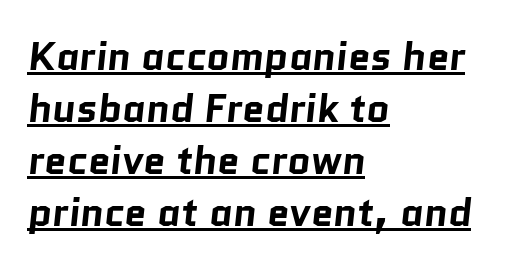
{"serif": "no", "bold": "yes", "weight": "bold", "width": "normal", "stroke_contrast": "low", "x_height": "medium", "monospaced": "no", "underline": "yes", "align": "left", "line_spacing": "normal", "line_spacing_ratio": 1.3, "letter_spacing": "normal", "letter_spacing_em": 0.0, "glyph_px": 40}
